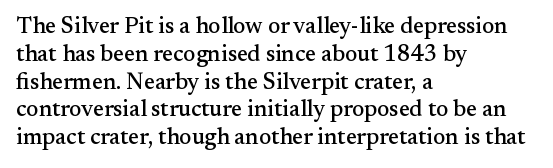
{"italic": "no", "underline": "no", "align": "left", "line_spacing_ratio": 1.21, "letter_spacing": "normal", "letter_spacing_em": 0.0, "glyph_px": 23}
